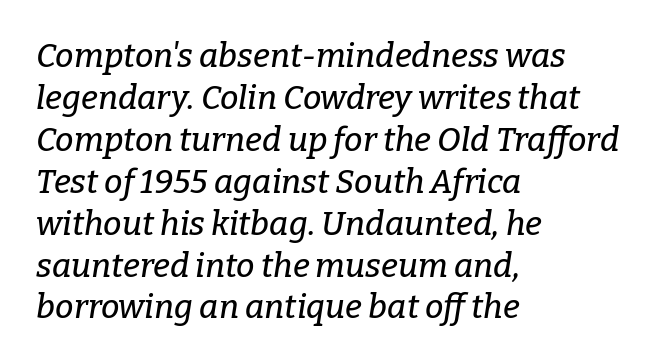
{"serif": "yes", "italic": "yes", "lean": "right", "slant_degrees": 9, "width": "normal", "stroke_contrast": "low", "x_height": "medium", "monospaced": "no", "underline": "no", "align": "left", "line_spacing": "normal", "line_spacing_ratio": 1.27, "letter_spacing": "normal", "letter_spacing_em": 0.0, "glyph_px": 33}
